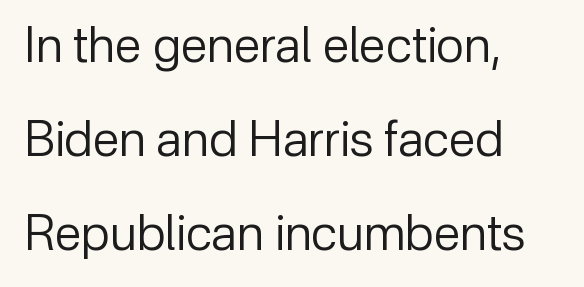
The image shows 49 px regular-weight sans-serif type, upright; set left-aligned, loose line spacing (1.92x), normal letter spacing, not underlined; low stroke contrast and a medium x-height.
